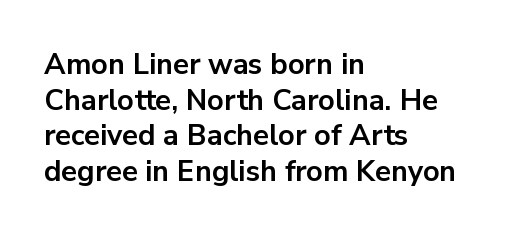
Q: Is the text bold? A: Yes.
Q: Is the text italic (slanted)? A: No, it is upright.
Q: Is the typeface a serif or a sans-serif typeface? A: Sans-serif.
Q: Is the text underlined? A: No.
Q: How is the paragraph aligned? A: Left-aligned.
Q: Is the spacing between letters normal or unusually wide? A: Normal.
Q: Width (condensed, normal, or wide)? A: Normal.
Q: Stroke contrast? A: Low.
Q: x-height? A: Medium.
Q: Monospaced? A: No.
